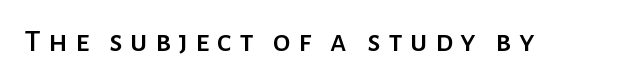
{"serif": "no", "italic": "no", "width": "normal", "stroke_contrast": "low", "x_height": "medium", "monospaced": "no", "underline": "no", "letter_spacing": "wide", "letter_spacing_em": 0.23, "glyph_px": 32}
